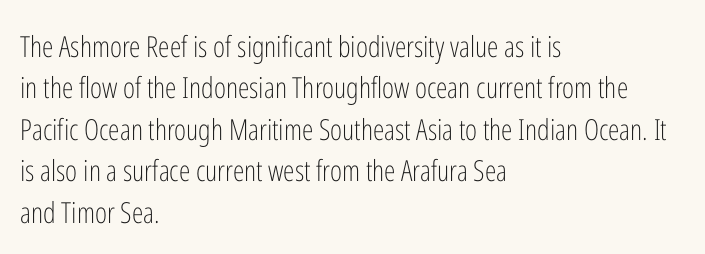
Q: Is the text bold? A: No.
Q: Is the text italic (slanted)? A: No, it is upright.
Q: Is the typeface a serif or a sans-serif typeface? A: Sans-serif.
Q: Is the text underlined? A: No.
Q: How is the paragraph aligned? A: Left-aligned.
Q: Is the spacing between letters normal or unusually wide? A: Normal.
Q: Is the spacing between lines tight, normal or loose? A: Normal.
Q: Width (condensed, normal, or wide)? A: Condensed.
Q: Stroke contrast? A: Low.
Q: x-height? A: Medium.
Q: Monospaced? A: No.
